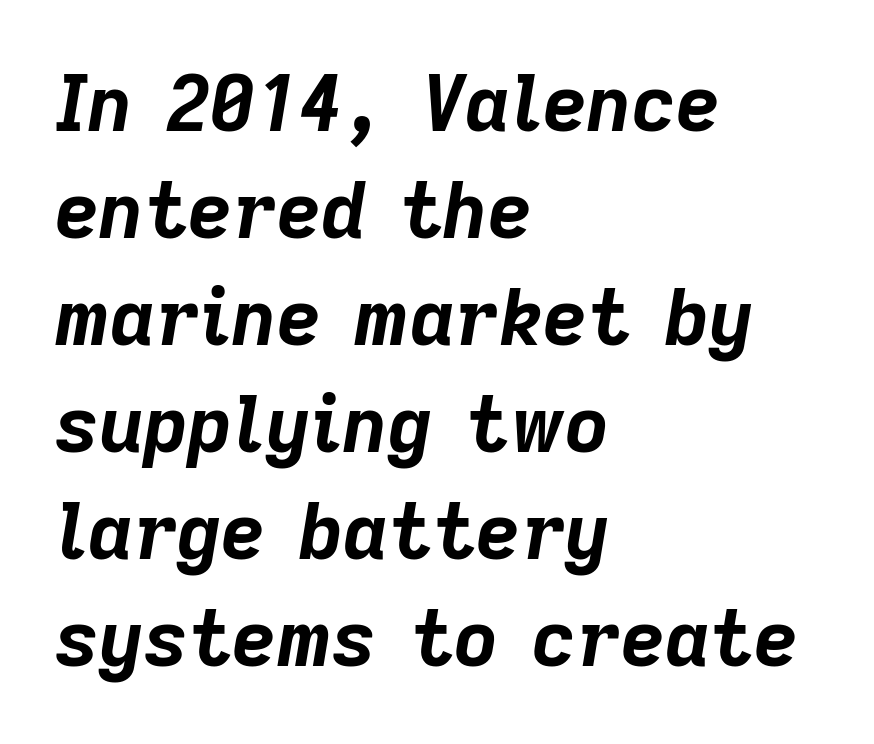
Horizontal bands of white between lines are of average thickness. The typesetting leans heavy: a genuine bold. Here the designer chose a conventional face with non-uniform glyph widths. Emphasis-style slanted type is in use.
